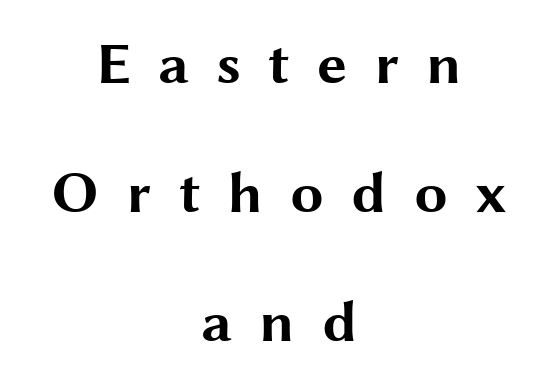
The image shows 60 px bold, wide sans-serif type, upright; set centered, loose line spacing (2.15x), unusually wide letter spacing (+0.45 em), not underlined; medium stroke contrast and a medium x-height.
